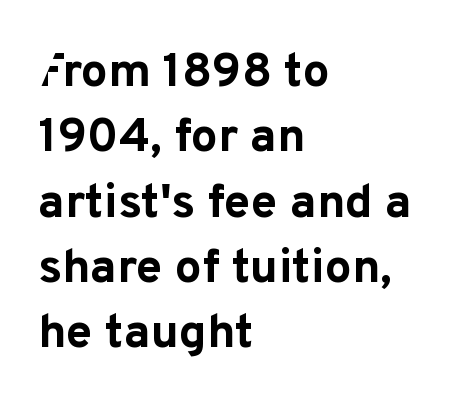
This sample has the flowing, uneven cadence of proportional lettering. Look at the stroke-to-counter ratio: heavy, a bold. A student would call this left alignment; a typographer would say flush left, rag right. Stroke terminals: plain, sans-serif. Compared with typical body copy, the letter spacing here is the same. The axis of the letterforms is exactly vertical.
